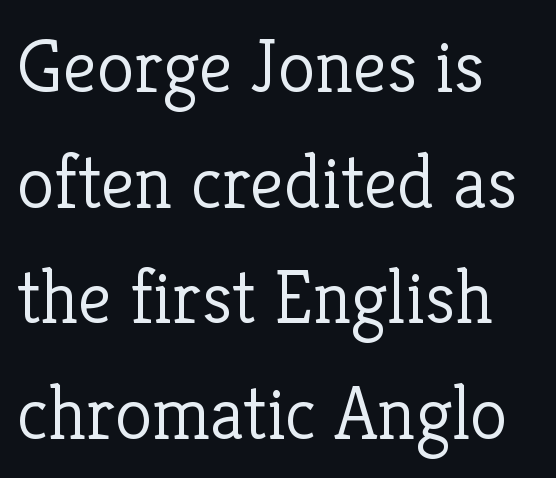
Is there any slant? The stems are plumb. A typesetter would call this proportional, since set widths differ per character. The baseline area is clear. In CSS terms this would be text-align: left. The letters look calm and open, with moderate or lighter stems.
